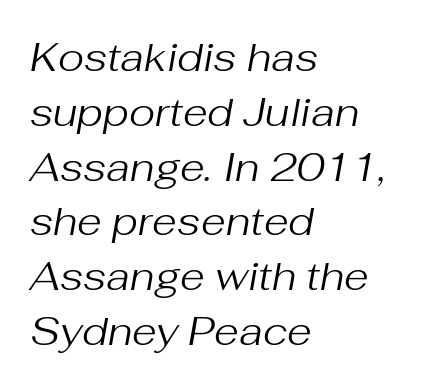
{"italic": "yes", "lean": "right", "slant_degrees": 10, "bold": "no", "weight": "regular", "width": "normal", "stroke_contrast": "medium", "x_height": "medium", "monospaced": "no", "underline": "no", "align": "left", "line_spacing": "normal", "line_spacing_ratio": 1.37, "letter_spacing": "normal", "letter_spacing_em": 0.0, "glyph_px": 40}
